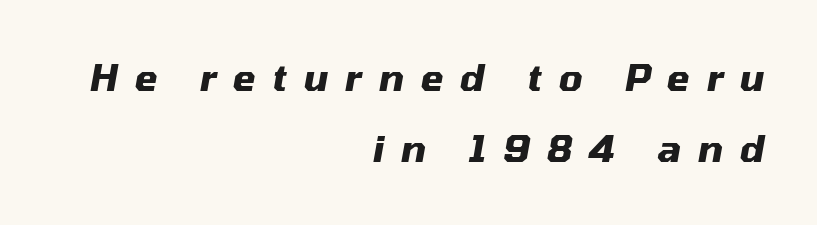
Honestly, there is no underline to notice here at all. Summary of vertical rhythm: relaxed, with wide interline spacing. The rendering uses a bold face; every stroke is thick and dark. Substantial extra tracking has been applied to these lines. Tall strokes in this sample are angled rather than plumb. The passage shown is typed in a proportional face where columns would drift.
